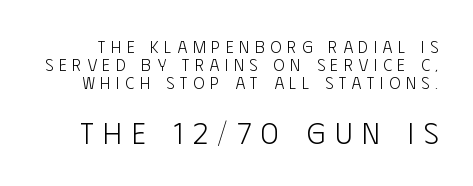
Q: Is the text bold? A: No.
Q: Is the text italic (slanted)? A: No, it is upright.
Q: Is the typeface a serif or a sans-serif typeface? A: Sans-serif.
Q: Is the text underlined? A: No.
Q: Is the spacing between letters normal or unusually wide? A: Unusually wide.
Q: Is the spacing between lines tight, normal or loose? A: Tight.
Q: Which block of text is set in a larger size, the first (top) or the second (bottom)? A: The second (bottom) one.
Q: Width (condensed, normal, or wide)? A: Condensed.
Q: Stroke contrast? A: Low.
Q: x-height? A: Large.
Q: Monospaced? A: No.
